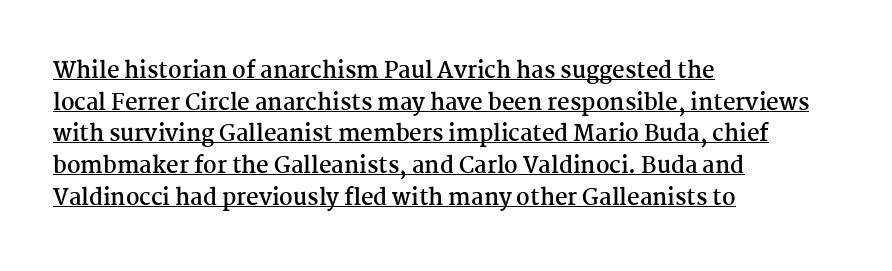
The image shows 22 px bold type, upright; set left-aligned, normal line spacing (1.44x), normal letter spacing, underlined.
